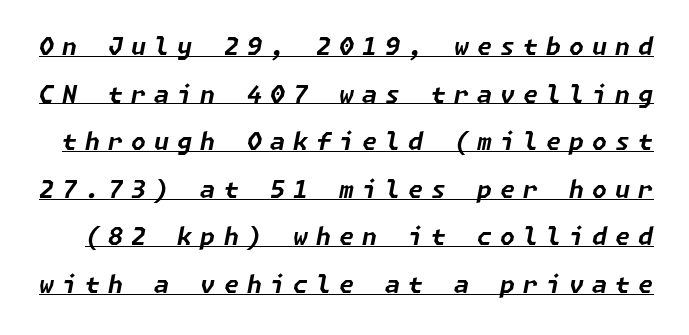
The font's italic variant was chosen for this text. What's the leading like? Stretched, with rows far apart. The gaps between neighbouring characters are conspicuously large. You can see a thin bar hugging the bottom of the glyphs. Emphasis by weight is at full strength: bold.
